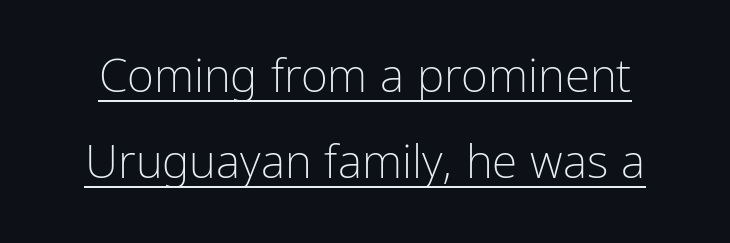
The image shows 46 px light, condensed sans-serif type, upright; set line spacing 1.88x, normal letter spacing, underlined; low stroke contrast and a medium x-height.
